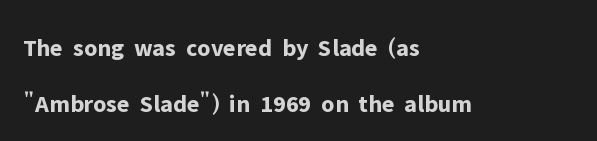
There is no visible air inserted between adjacent glyphs. Weight check: bold — yes, fully. The ragged edge is on the right, which tells us the setting is flush left. Anything drawn beneath the words? Only blank space. Widely set lines give the paragraph a tall, airy silhouette.
